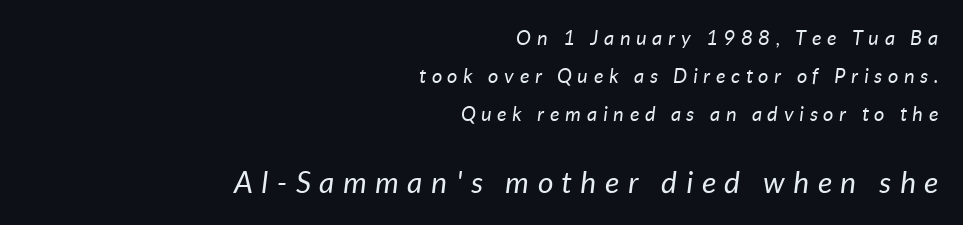
{"italic": "yes", "lean": "right", "slant_degrees": 7, "bold": "no", "weight": "regular", "width": "normal", "stroke_contrast": "low", "x_height": "medium", "monospaced": "no", "underline": "no", "align": "right", "line_spacing": "loose", "line_spacing_ratio": 1.9, "letter_spacing": "wide", "letter_spacing_em": 0.29, "larger_block": "second", "size_ratio": 1.5, "glyph_px": 30}
